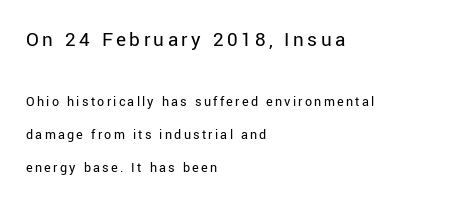
Q: Is the text bold? A: No.
Q: Is the text italic (slanted)? A: No, it is upright.
Q: Is the text underlined? A: No.
Q: How is the paragraph aligned? A: Left-aligned.
Q: Is the spacing between lines tight, normal or loose? A: Loose.
Q: Which block of text is set in a larger size, the first (top) or the second (bottom)? A: The first (top) one.
